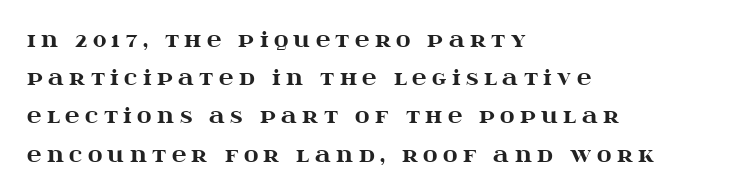
{"italic": "no", "bold": "yes", "underline": "no", "align": "left", "line_spacing": "loose", "line_spacing_ratio": 1.91, "letter_spacing": "wide", "letter_spacing_em": 0.27, "glyph_px": 20}
